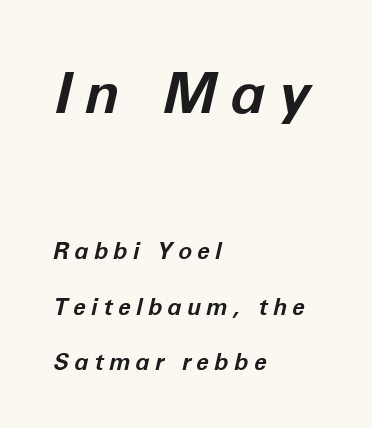
Do the characters align in a grid? No, the font is proportional. A full-strength bold gives these letters their thick strokes. Which margin do the lines hug? The left one — the right edge is uneven. Slanted lettering throughout. One glance says open: line gaps are wider than usual. Which of the two is more prominent by size? The first, at the top.
